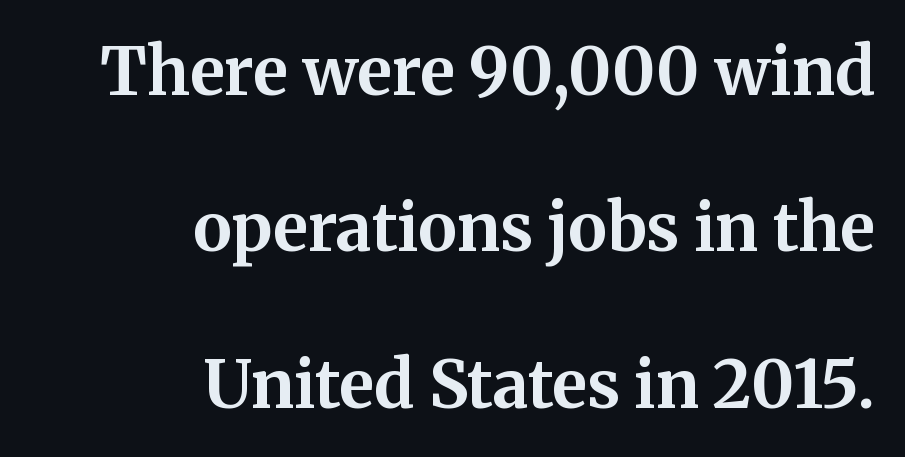
Q: Is the text bold? A: Yes.
Q: Is the text italic (slanted)? A: No, it is upright.
Q: Is the typeface a serif or a sans-serif typeface? A: Serif.
Q: Is the text underlined? A: No.
Q: How is the paragraph aligned? A: Right-aligned.
Q: Is the spacing between letters normal or unusually wide? A: Normal.
Q: Is the spacing between lines tight, normal or loose? A: Loose.
Q: Width (condensed, normal, or wide)? A: Normal.
Q: Stroke contrast? A: Medium.
Q: x-height? A: Medium.
Q: Monospaced? A: No.
